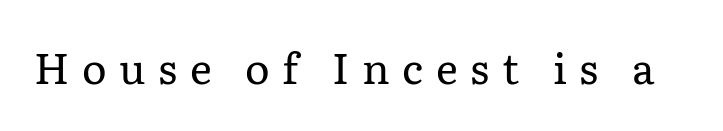
Here the glyphs are tracked loosely, breaking word shapes into spaced letters. On a weight scale, this lands at 450 or below. Think of a printed novel: that variable character pitch is what you see here. Note: serifs present on the glyphs. The gap between lines stays unmarked. Unlike italic type, these characters show no tilt at all.
